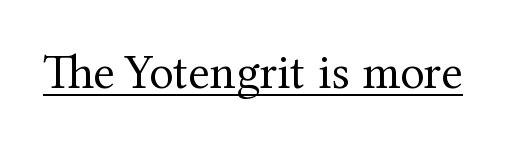
{"serif": "yes", "italic": "no", "bold": "no", "weight": "regular", "width": "normal", "stroke_contrast": "medium", "x_height": "medium", "monospaced": "no", "underline": "yes", "letter_spacing": "normal", "letter_spacing_em": 0.0, "glyph_px": 50}
